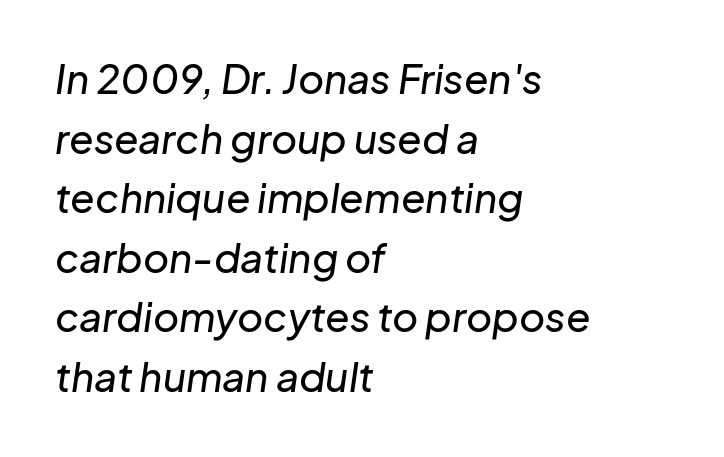
{"italic": "yes", "lean": "right", "slant_degrees": 8, "width": "normal", "stroke_contrast": "low", "x_height": "medium", "monospaced": "no", "underline": "no", "align": "left", "line_spacing": "normal", "line_spacing_ratio": 1.49, "letter_spacing": "normal", "letter_spacing_em": 0.0, "glyph_px": 40}
